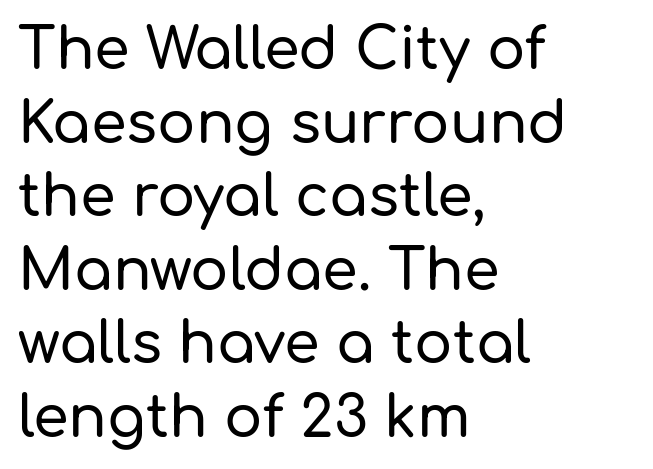
The image shows 57 px sans-serif type, upright; set left-aligned, normal line spacing (1.29x), normal letter spacing, not underlined; low stroke contrast and a medium x-height.
